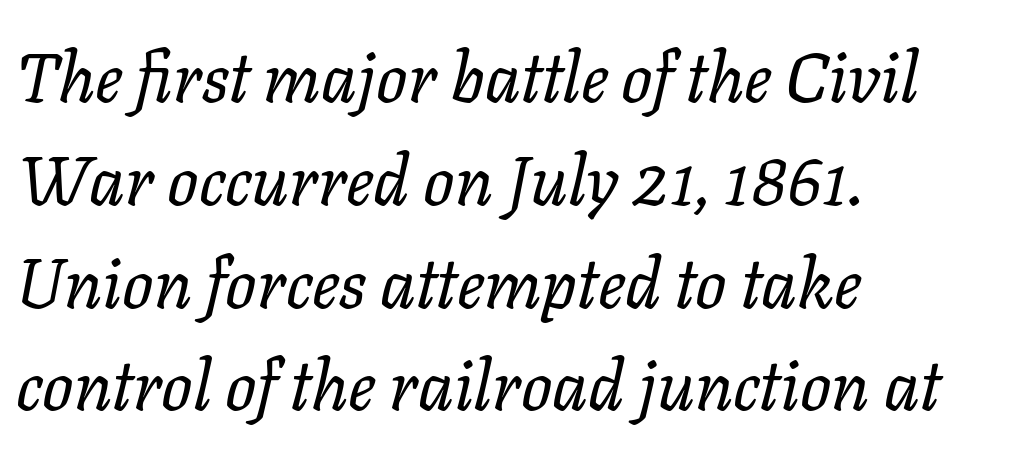
The image shows 69 px regular-weight type, italic (leaning right); set left-aligned, normal line spacing (1.49x), normal letter spacing, not underlined; low stroke contrast and a medium x-height.
